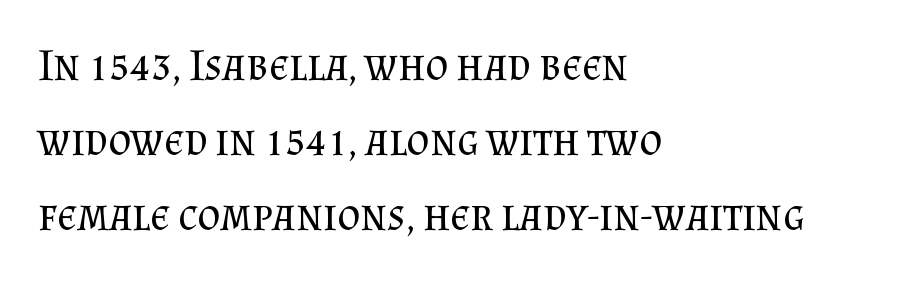
Reading down the block, your eye returns to a fixed left position each line. The letters advance in unequal steps, a hallmark of proportional type. The rendering shows small feet on the letterforms — a serif design. Descenders hang freely into open space. Is the letter spacing exaggerated? No — it looks like the ordinary default.
